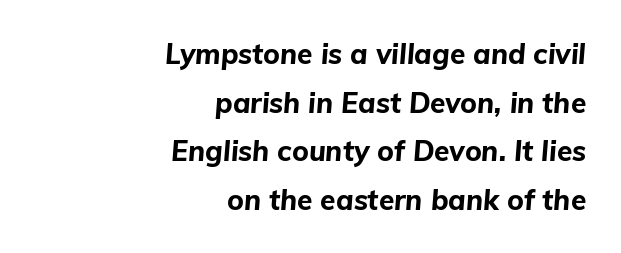
Q: Is the text bold? A: Yes.
Q: Is the text italic (slanted)? A: Yes, it leans right by about 5 degrees.
Q: Is the text underlined? A: No.
Q: How is the paragraph aligned? A: Right-aligned.
Q: Is the spacing between letters normal or unusually wide? A: Normal.
Q: Width (condensed, normal, or wide)? A: Normal.
Q: Stroke contrast? A: Low.
Q: x-height? A: Medium.
Q: Monospaced? A: No.
